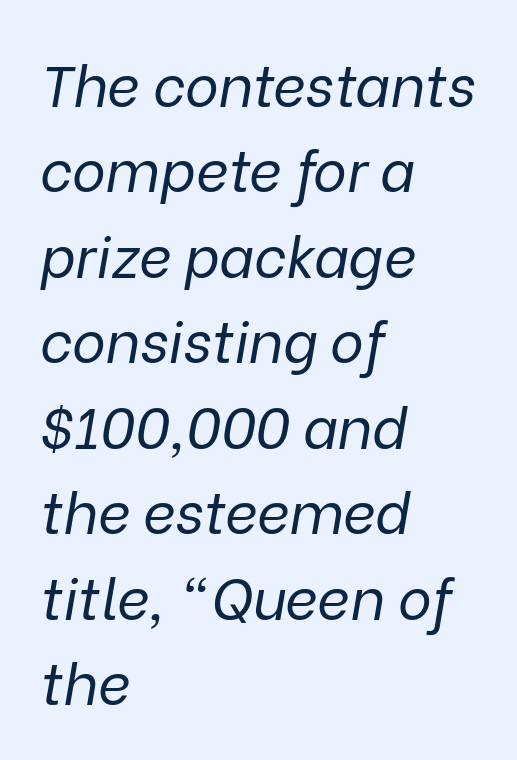
The image shows 57 px regular-weight type, italic (leaning right); set left-aligned, normal line spacing (1.5x), normal letter spacing, not underlined; low stroke contrast and a medium x-height.
